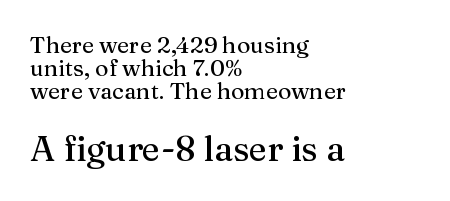
Q: Is the text italic (slanted)? A: No, it is upright.
Q: Is the typeface a serif or a sans-serif typeface? A: Serif.
Q: Is the text underlined? A: No.
Q: How is the paragraph aligned? A: Left-aligned.
Q: Is the spacing between letters normal or unusually wide? A: Normal.
Q: Is the spacing between lines tight, normal or loose? A: Tight.
Q: Which block of text is set in a larger size, the first (top) or the second (bottom)? A: The second (bottom) one.
Q: Width (condensed, normal, or wide)? A: Normal.
Q: Stroke contrast? A: Medium.
Q: x-height? A: Medium.
Q: Monospaced? A: No.
